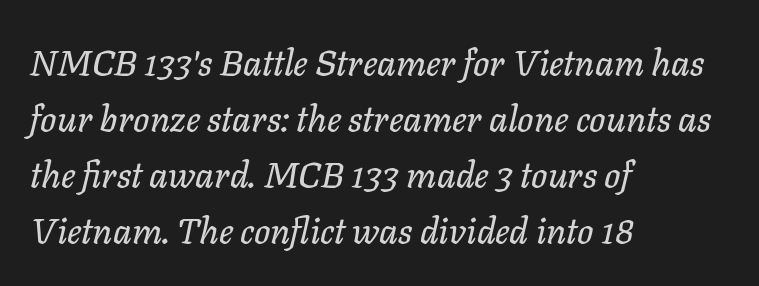
{"italic": "yes", "lean": "right", "slant_degrees": 11, "width": "normal", "stroke_contrast": "low", "x_height": "medium", "monospaced": "no", "underline": "no", "align": "left", "line_spacing": "normal", "line_spacing_ratio": 1.56, "letter_spacing": "normal", "letter_spacing_em": 0.0, "glyph_px": 36}
